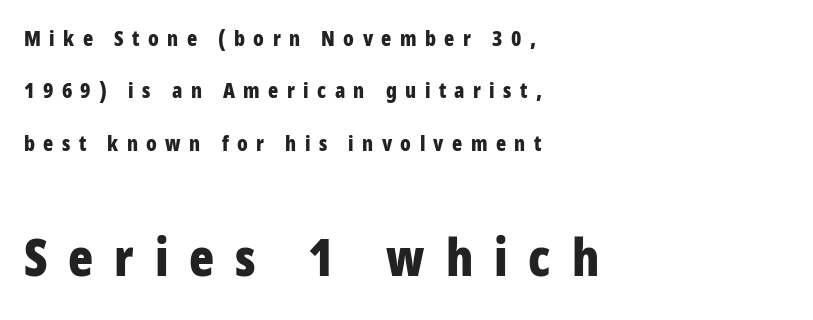
A bare baseline throughout the passage. How are the letters spaced? Widely, with obvious added tracking. Spacing verdict: proportional, widths tailored to each character. The lines are spread far apart with generous leading. Line starts are locked; line ends wander. This is sans-serif lettering, the kind often seen on screens and signage.
